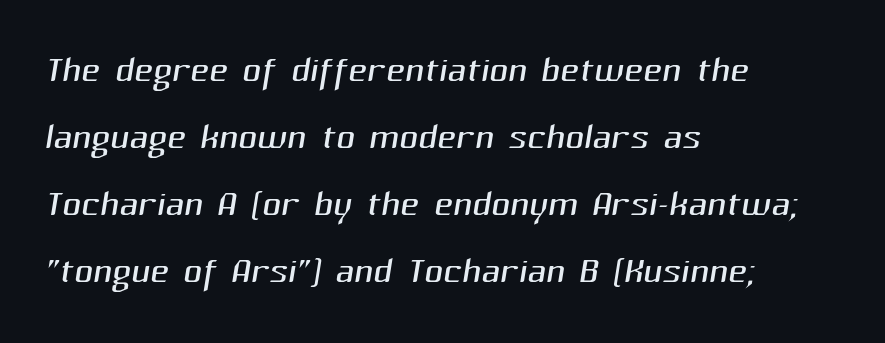
The image shows 52 px light sans-serif type; set left-aligned, normal line spacing (1.29x), normal letter spacing, not underlined; medium stroke contrast and a medium x-height.
